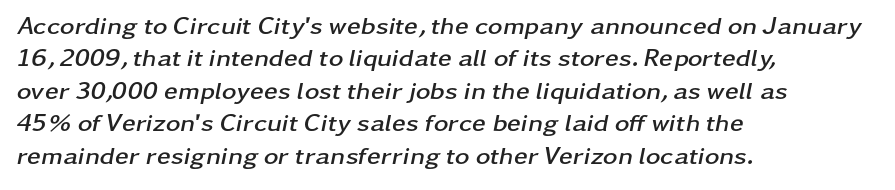
{"italic": "yes", "lean": "right", "slant_degrees": 11, "bold": "yes", "underline": "no", "align": "left", "line_spacing": "normal", "line_spacing_ratio": 1.3, "letter_spacing": "normal", "letter_spacing_em": 0.0, "glyph_px": 25}
